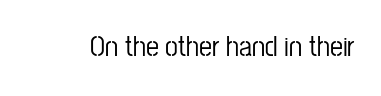
{"serif": "no", "italic": "no", "width": "condensed", "stroke_contrast": "low", "x_height": "medium", "monospaced": "no", "underline": "no", "letter_spacing": "normal", "letter_spacing_em": 0.0, "glyph_px": 29}
